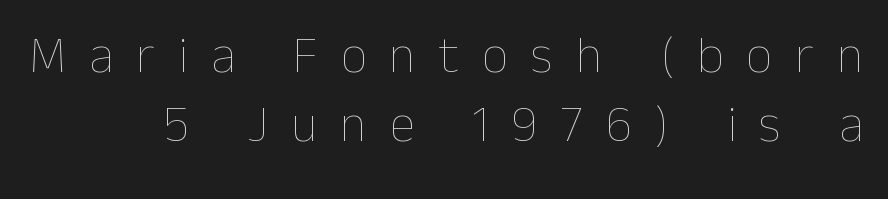
{"italic": "no", "bold": "no", "weight": "thin", "width": "normal", "stroke_contrast": "low", "x_height": "medium", "monospaced": "no", "underline": "no", "line_spacing": "normal", "line_spacing_ratio": 1.33, "letter_spacing": "wide", "letter_spacing_em": 0.44, "glyph_px": 52}
